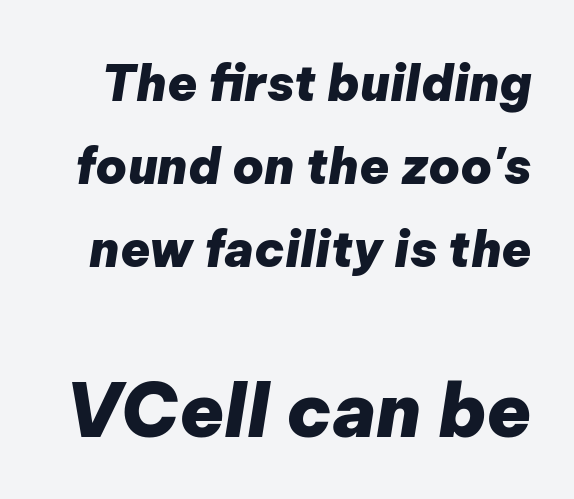
Q: Is the text bold? A: Yes.
Q: Is the text italic (slanted)? A: Yes, it leans right by about 9 degrees.
Q: Is the text underlined? A: No.
Q: Is the spacing between letters normal or unusually wide? A: Normal.
Q: Is the spacing between lines tight, normal or loose? A: Normal.
Q: Which block of text is set in a larger size, the first (top) or the second (bottom)? A: The second (bottom) one.
Q: Width (condensed, normal, or wide)? A: Normal.
Q: Stroke contrast? A: Low.
Q: x-height? A: Medium.
Q: Monospaced? A: No.
